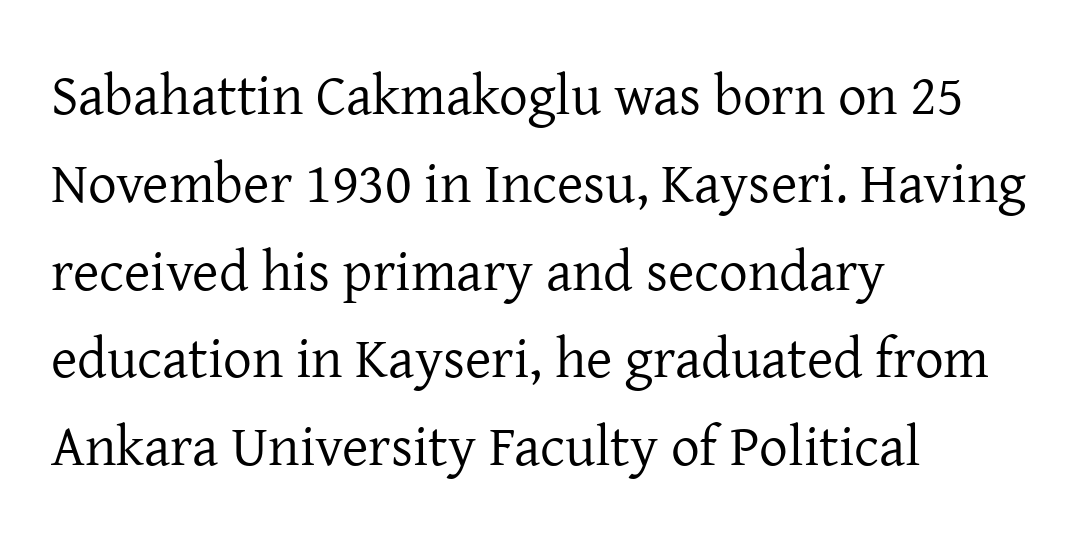
The image shows 57 px regular-weight serif type, upright; set left-aligned, normal line spacing (1.54x), normal letter spacing, not underlined; low stroke contrast and a medium x-height.
